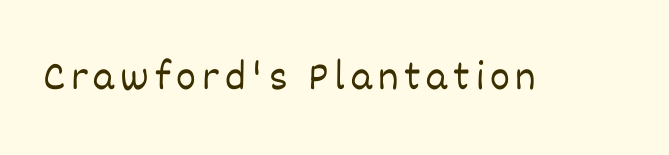
The image shows 42 px light type, upright; set not underlined; low stroke contrast and a large x-height.
